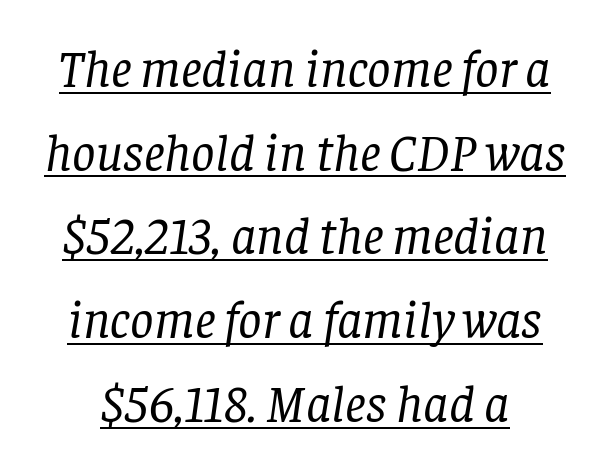
The image shows 52 px regular-weight serif type, italic (leaning right); set normal line spacing (1.61x), normal letter spacing, underlined; low stroke contrast and a large x-height.
